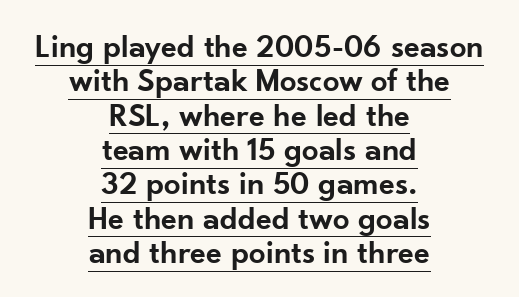
The image shows 33 px semibold sans-serif type, upright; set centered, tight line spacing (1.04x), normal letter spacing, underlined; low stroke contrast and a small x-height.
